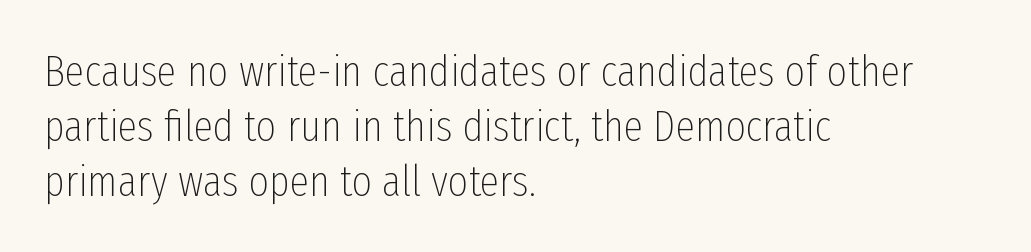
Q: Is the text bold? A: No.
Q: Is the text italic (slanted)? A: No, it is upright.
Q: Is the typeface a serif or a sans-serif typeface? A: Sans-serif.
Q: Is the text underlined? A: No.
Q: How is the paragraph aligned? A: Left-aligned.
Q: Is the spacing between letters normal or unusually wide? A: Normal.
Q: Is the spacing between lines tight, normal or loose? A: Normal.
Q: Width (condensed, normal, or wide)? A: Condensed.
Q: Stroke contrast? A: Low.
Q: x-height? A: Medium.
Q: Monospaced? A: No.
